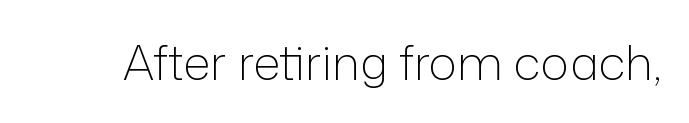
There is no visible air inserted between adjacent glyphs. The face used here is a sans, in the tradition of grotesques and geometrics. The letters advance in unequal steps, a hallmark of proportional type. Clear beneath every line of the passage.
